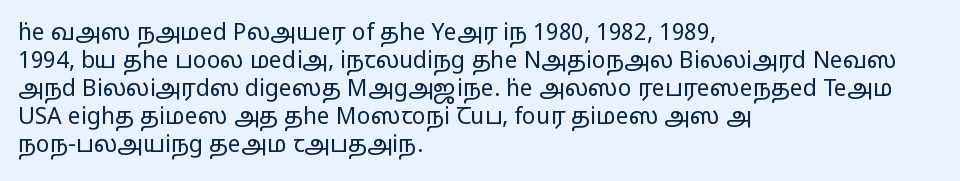
Q: Is the text bold? A: No.
Q: Is the text italic (slanted)? A: No, it is upright.
Q: Is the text underlined? A: No.
Q: How is the paragraph aligned? A: Left-aligned.
Q: Is the spacing between letters normal or unusually wide? A: Normal.
